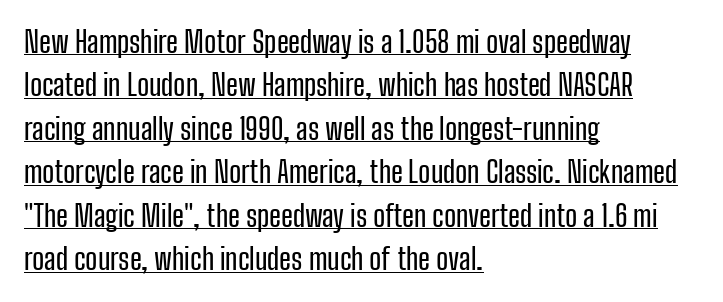
Q: Is the text italic (slanted)? A: No, it is upright.
Q: Is the typeface a serif or a sans-serif typeface? A: Sans-serif.
Q: Is the text underlined? A: Yes.
Q: How is the paragraph aligned? A: Left-aligned.
Q: Is the spacing between letters normal or unusually wide? A: Normal.
Q: Is the spacing between lines tight, normal or loose? A: Normal.
Q: Width (condensed, normal, or wide)? A: Condensed.
Q: Stroke contrast? A: Low.
Q: x-height? A: Medium.
Q: Monospaced? A: No.
